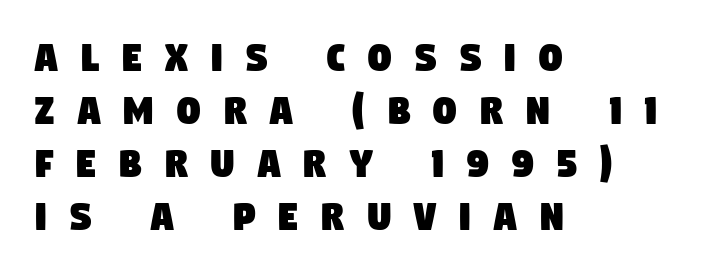
Is this a fixed-width face? No — the glyphs have proportional, varying widths. The face used here is rendered with a markedly widened letterfit. Each line starts at the same left margin while the right side varies. Look at the bottom of the vertical strokes: they stop flat, with no serifs. The space directly below the letters is spotless. The vertical gap from one line to the next is small.
